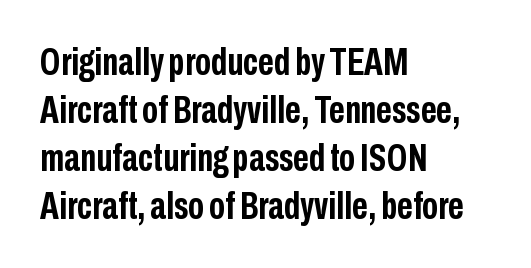
{"serif": "no", "italic": "no", "bold": "yes", "weight": "semibold", "width": "condensed", "stroke_contrast": "low", "x_height": "medium", "monospaced": "no", "underline": "no", "align": "left", "line_spacing_ratio": 1.23, "letter_spacing": "normal", "letter_spacing_em": 0.0, "glyph_px": 39}
